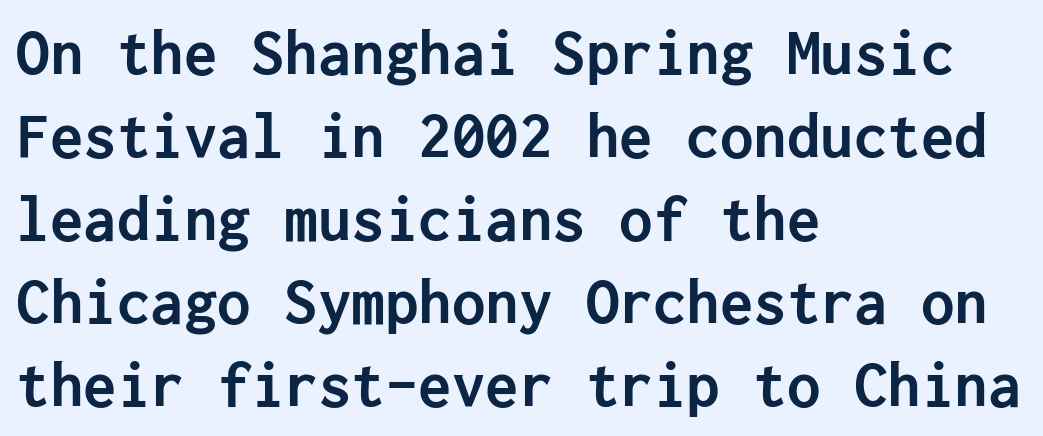
Check under the words: just untouched page. Default kerning and tracking; the words read as compact shapes. It's the straight-up-and-down kind of type. Examine the stroke ends and you'll find no serifs. Weight check: bold — yes, fully. The paragraph shown leans on its left margin.
